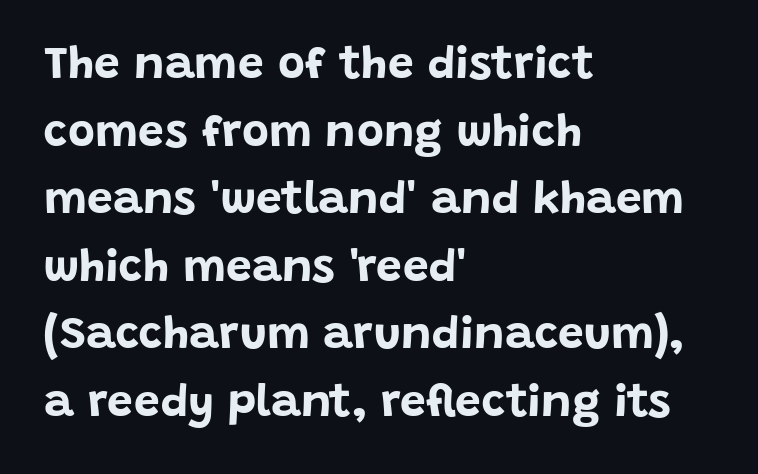
A typesetter would label this face a sans. The sample has been set heavy, in full bold. Rendered with straight, roman letterforms. Horizontal bands of white between lines are of average thickness.
